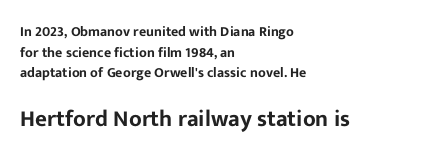
Lines of text with bare space underneath. Does the leading feel generous? No, just average. It's the straight-up-and-down kind of type. The following chunk of copy outweighs the initial chunk in type size. Does the copy run flush right? No — it runs flush left.
